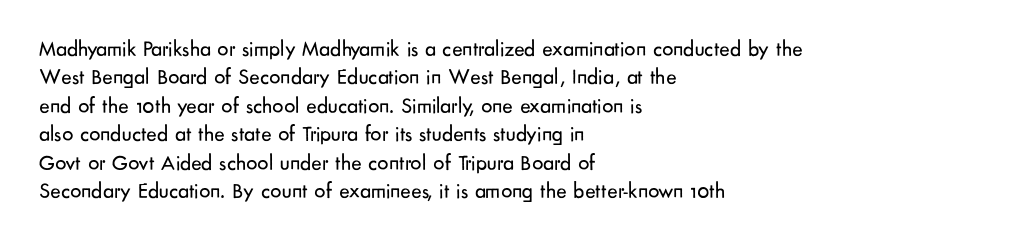
Q: Is the text bold? A: No.
Q: Is the text italic (slanted)? A: No, it is upright.
Q: Is the text underlined? A: No.
Q: How is the paragraph aligned? A: Left-aligned.
Q: Is the spacing between letters normal or unusually wide? A: Normal.
Q: Is the spacing between lines tight, normal or loose? A: Normal.
